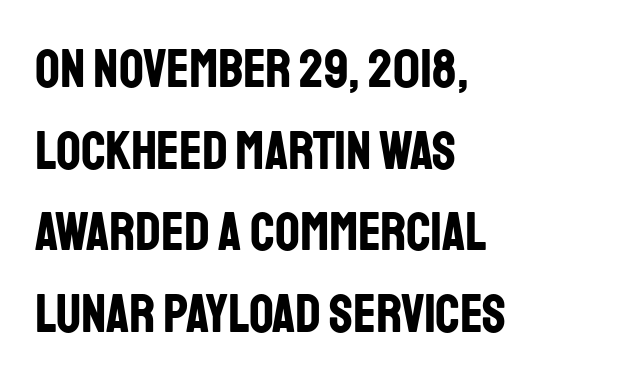
What's the leading like? Ordinary, nothing unusual. The passage shown is typed in a proportional face where columns would drift. In terms of letterspacing, this is plain default setting. What kind of face is this? One without serifs — a sans. The passage shown is emphatically bold. Horizontal alignment here is leftward, the default for most running prose.
